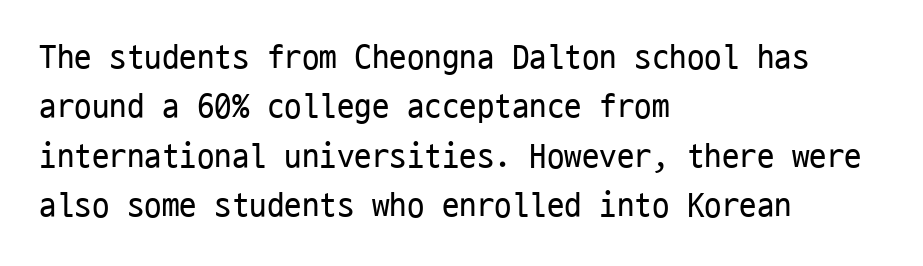
This sample has the even, mechanical cadence of fixed-width lettering. Summary of vertical rhythm: regular, with standard interline spacing. The string is rendered with underlining switched off. The characters are drawn with everyday or finer stroke widths. The text was rendered using a sans face with plain stroke endings.
